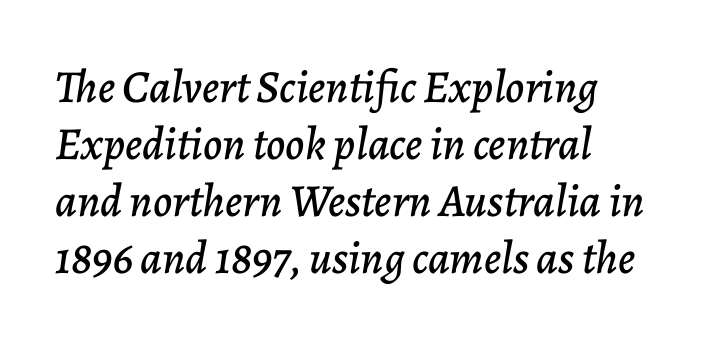
Note the varied advance widths — an 'i' is clearly narrower than an 'm'. Does the copy run flush right? No — it runs flush left. The area under the type is left untouched. The face used here has a pronounced slope to its letters. Between one letter and the next there's only the usual sliver of space.
